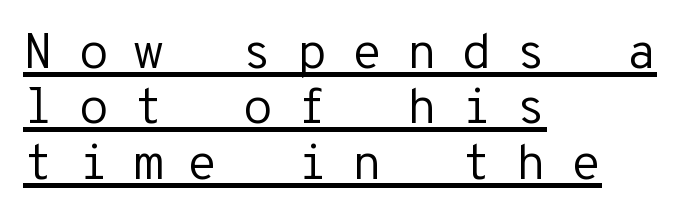
{"serif": "no", "italic": "no", "bold": "no", "weight": "regular", "width": "normal", "stroke_contrast": "low", "x_height": "medium", "monospaced": "yes", "underline": "yes", "align": "left", "line_spacing": "tight", "line_spacing_ratio": 1.11, "letter_spacing": "wide", "letter_spacing_em": 0.48, "glyph_px": 50}
